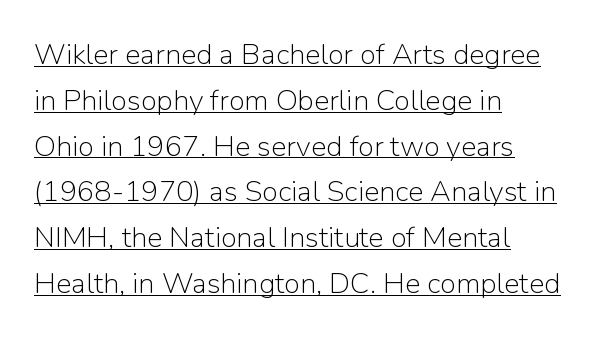
Q: Is the text bold? A: No.
Q: Is the text italic (slanted)? A: No, it is upright.
Q: Is the typeface a serif or a sans-serif typeface? A: Sans-serif.
Q: Is the text underlined? A: Yes.
Q: How is the paragraph aligned? A: Left-aligned.
Q: Is the spacing between letters normal or unusually wide? A: Normal.
Q: Is the spacing between lines tight, normal or loose? A: Normal.
Q: Width (condensed, normal, or wide)? A: Normal.
Q: Stroke contrast? A: Low.
Q: x-height? A: Medium.
Q: Monospaced? A: No.
